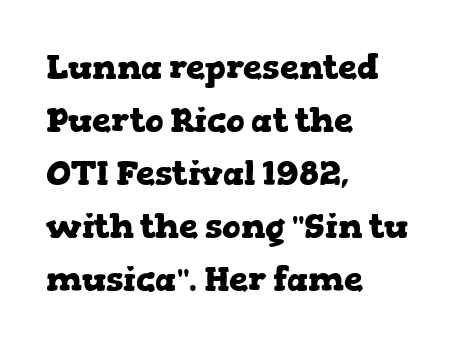
The image shows 34 px heavy, wide serif type, upright; set left-aligned, normal line spacing (1.56x), normal letter spacing, not underlined; low stroke contrast and a medium x-height.
